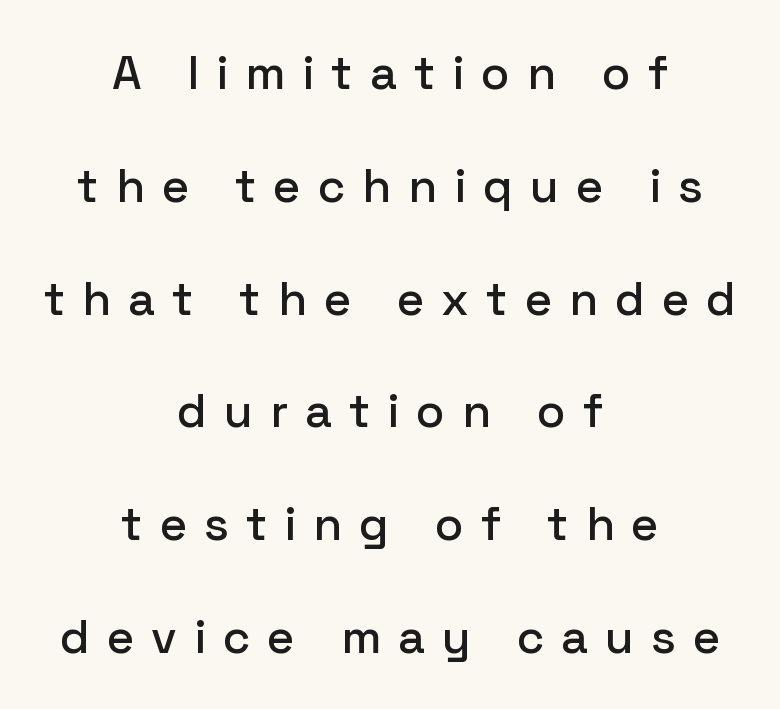
The letters stand straight up with perfectly vertical stems. You could not count columns in this text — the font is proportionally spaced. How would I describe the line gaps? Wide and relaxed. No word sits above an underline. Caption: expanded tracking, letters set apart.
